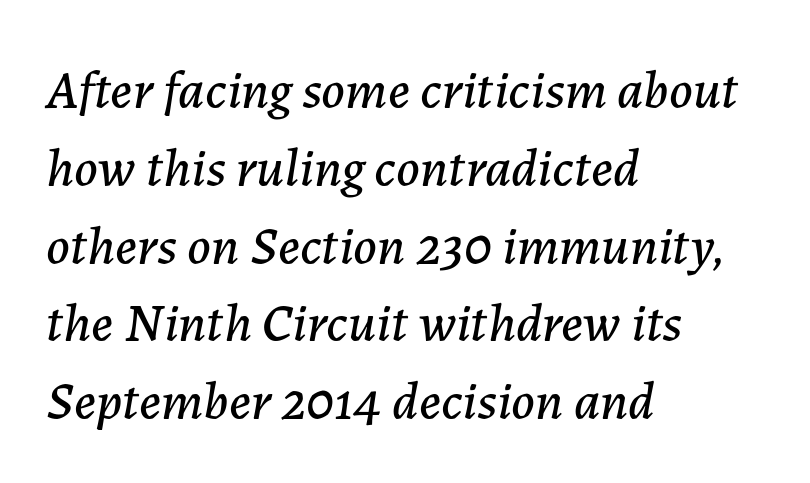
{"italic": "yes", "lean": "right", "slant_degrees": 7, "width": "normal", "stroke_contrast": "low", "x_height": "medium", "monospaced": "no", "underline": "no", "align": "left", "line_spacing": "normal", "line_spacing_ratio": 1.44, "letter_spacing": "normal", "letter_spacing_em": 0.0, "glyph_px": 54}
